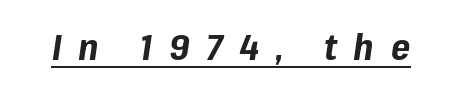
{"italic": "yes", "lean": "right", "slant_degrees": 8, "bold": "yes", "weight": "bold", "width": "normal", "stroke_contrast": "low", "x_height": "medium", "monospaced": "no", "underline": "yes", "letter_spacing": "wide", "letter_spacing_em": 0.45, "glyph_px": 37}
